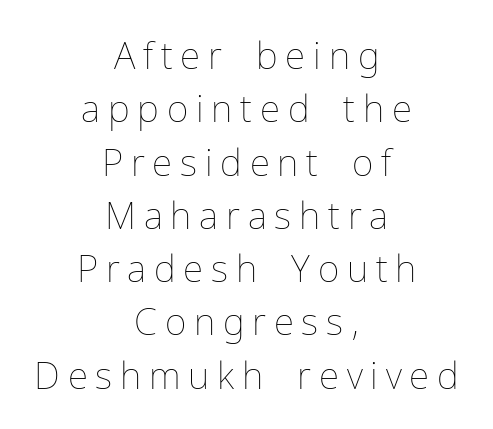
{"italic": "no", "bold": "no", "weight": "thin", "width": "normal", "stroke_contrast": "low", "x_height": "medium", "monospaced": "no", "underline": "no", "align": "center", "line_spacing": "normal", "line_spacing_ratio": 1.44, "letter_spacing": "wide", "letter_spacing_em": 0.21, "glyph_px": 37}
